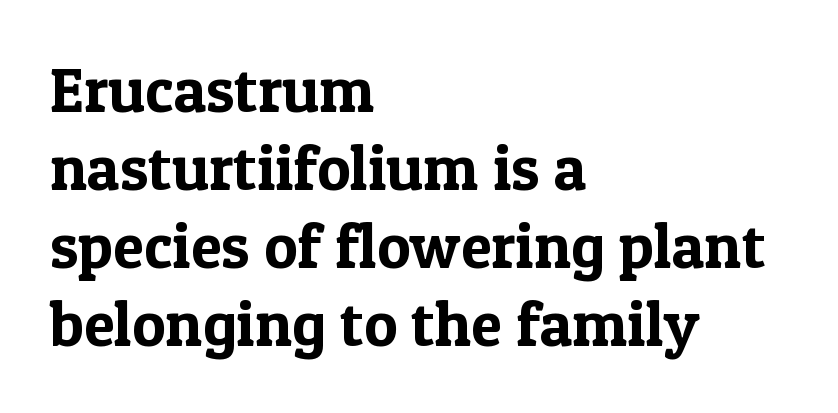
Q: Is the text italic (slanted)? A: No, it is upright.
Q: Is the typeface a serif or a sans-serif typeface? A: Serif.
Q: Is the text underlined? A: No.
Q: How is the paragraph aligned? A: Left-aligned.
Q: Is the spacing between letters normal or unusually wide? A: Normal.
Q: Width (condensed, normal, or wide)? A: Normal.
Q: x-height? A: Medium.
Q: Monospaced? A: No.
